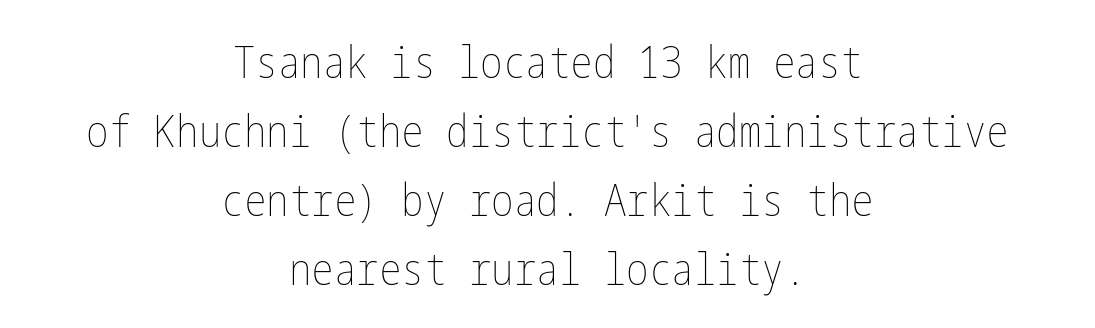
Glyph-to-glyph distance matches everyday printed text. The words here are not underlined. The passage shown stacks its lines at a standard gap. This reads as an unemphasized weight, regular at the heaviest.
